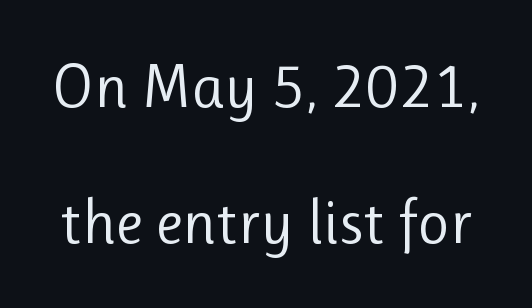
Looks like regular typesetting: each glyph gets only the width it needs. A typesetter would label this face a sans. Default kerning and tracking; the words read as compact shapes. Each new line begins a long way beneath the previous one. Is the stroke heavy? The answer is a plain regular-or-lighter.
